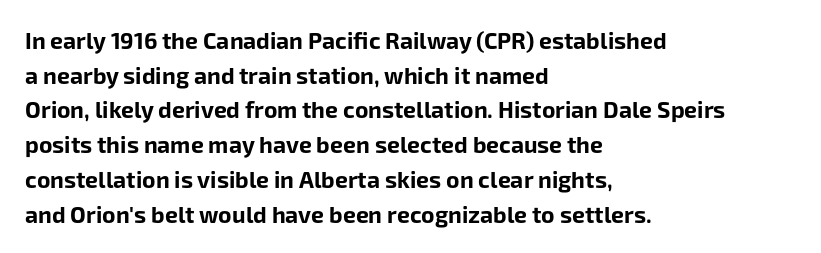
Every stem runs plumb, perpendicular to the baseline. The typesetting leans heavy: a genuine bold. Anything drawn beneath the words? Only blank space. The paragraph shown leans on its left margin. In terms of letterspacing, this is plain default setting. The space between consecutive lines is moderate.
